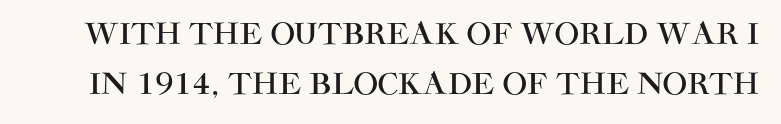
Q: Is the text italic (slanted)? A: No, it is upright.
Q: Is the typeface a serif or a sans-serif typeface? A: Sans-serif.
Q: Is the text underlined? A: No.
Q: Is the spacing between letters normal or unusually wide? A: Normal.
Q: Width (condensed, normal, or wide)? A: Normal.
Q: Stroke contrast? A: High.
Q: x-height? A: Large.
Q: Monospaced? A: No.
